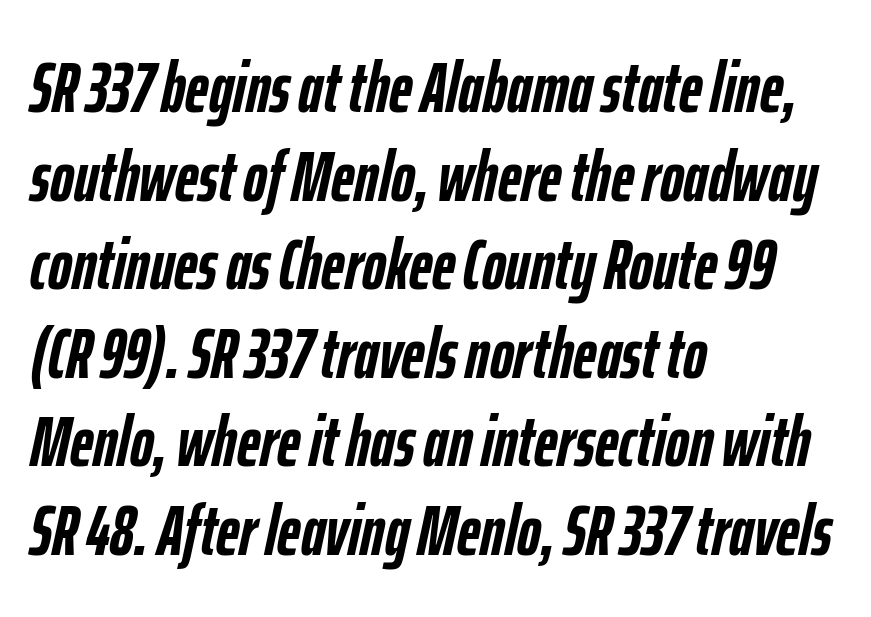
The image shows 72 px semibold, condensed type, italic (leaning right); set left-aligned, line spacing 1.23x, normal letter spacing, not underlined; low stroke contrast and a medium x-height.
